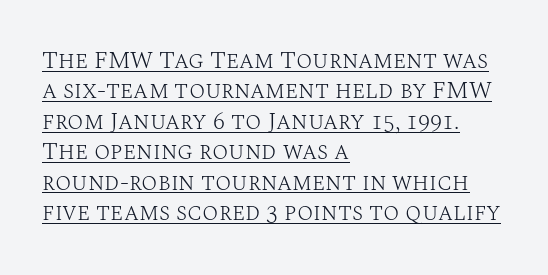
Q: Is the text bold? A: No.
Q: Is the text italic (slanted)? A: No, it is upright.
Q: Is the text underlined? A: Yes.
Q: How is the paragraph aligned? A: Left-aligned.
Q: Is the spacing between letters normal or unusually wide? A: Normal.
Q: Is the spacing between lines tight, normal or loose? A: Normal.
